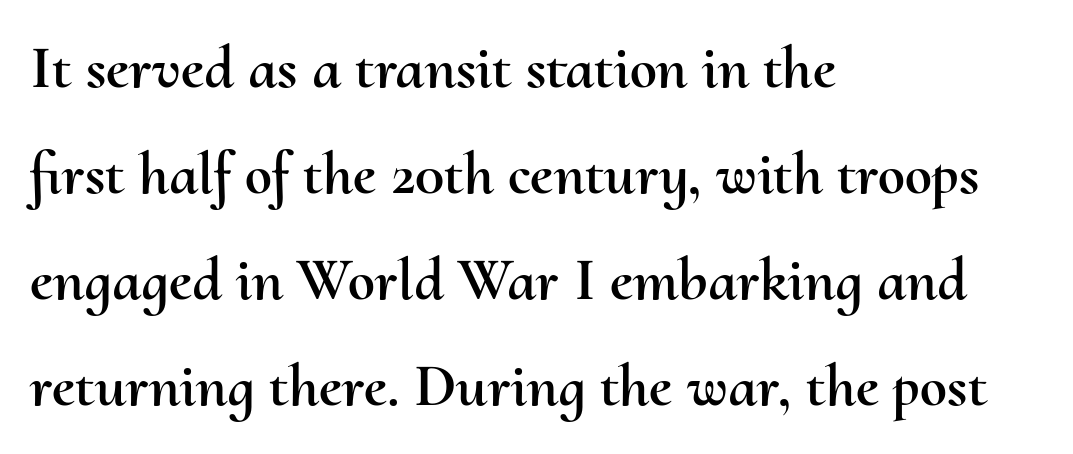
Q: Is the text italic (slanted)? A: No, it is upright.
Q: Is the text underlined? A: No.
Q: How is the paragraph aligned? A: Left-aligned.
Q: Is the spacing between letters normal or unusually wide? A: Normal.
Q: Width (condensed, normal, or wide)? A: Normal.
Q: Stroke contrast? A: Medium.
Q: x-height? A: Small.
Q: Monospaced? A: No.
